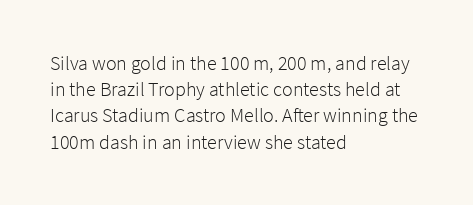
The image shows 20 px text type, upright; set left-aligned, normal line spacing (1.31x), normal letter spacing, not underlined.
